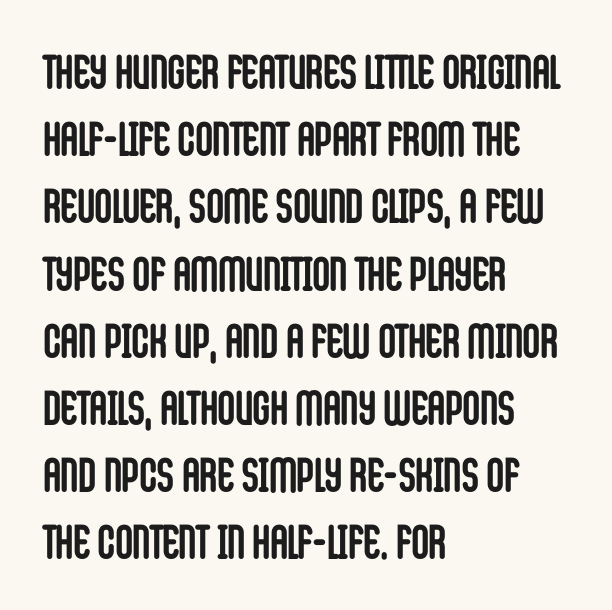
The image shows 48 px semibold, condensed sans-serif type, upright; set left-aligned, normal line spacing (1.4x), normal letter spacing, not underlined; low stroke contrast and a large x-height.
